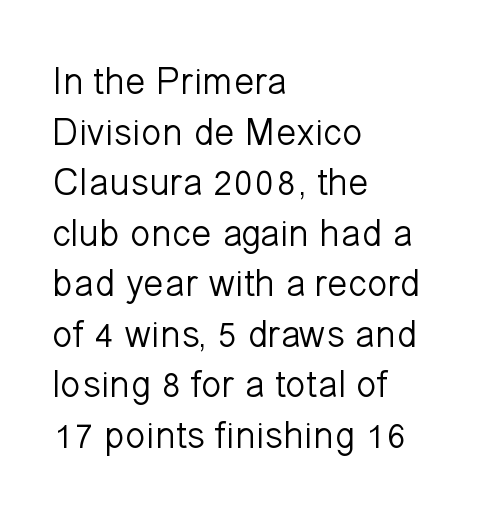
{"serif": "no", "italic": "no", "bold": "no", "weight": "light", "width": "normal", "stroke_contrast": "low", "x_height": "medium", "monospaced": "no", "underline": "no", "align": "left", "line_spacing": "normal", "line_spacing_ratio": 1.33, "letter_spacing": "normal", "letter_spacing_em": 0.0, "glyph_px": 38}
